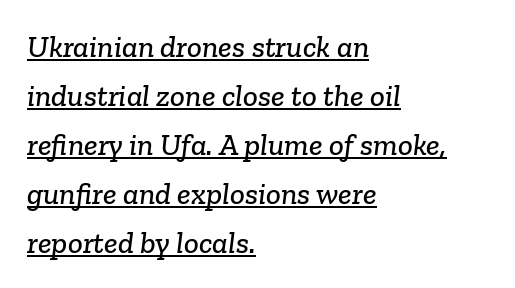
Q: Is the typeface a serif or a sans-serif typeface? A: Serif.
Q: Is the text underlined? A: Yes.
Q: How is the paragraph aligned? A: Left-aligned.
Q: Is the spacing between letters normal or unusually wide? A: Normal.
Q: Is the spacing between lines tight, normal or loose? A: Normal.
Q: Width (condensed, normal, or wide)? A: Normal.
Q: Stroke contrast? A: Low.
Q: x-height? A: Medium.
Q: Monospaced? A: No.
